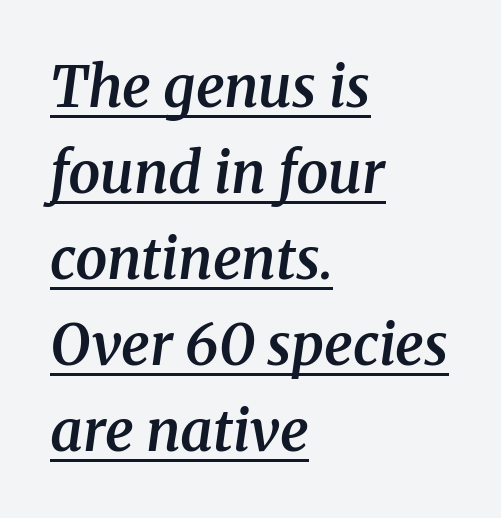
Q: Is the text bold? A: Semi-bold.
Q: Is the text italic (slanted)? A: Yes, it leans right by about 8 degrees.
Q: Is the typeface a serif or a sans-serif typeface? A: Serif.
Q: Is the text underlined? A: Yes.
Q: How is the paragraph aligned? A: Left-aligned.
Q: Is the spacing between letters normal or unusually wide? A: Normal.
Q: Is the spacing between lines tight, normal or loose? A: Normal.
Q: Width (condensed, normal, or wide)? A: Normal.
Q: Stroke contrast? A: Medium.
Q: x-height? A: Medium.
Q: Monospaced? A: No.
